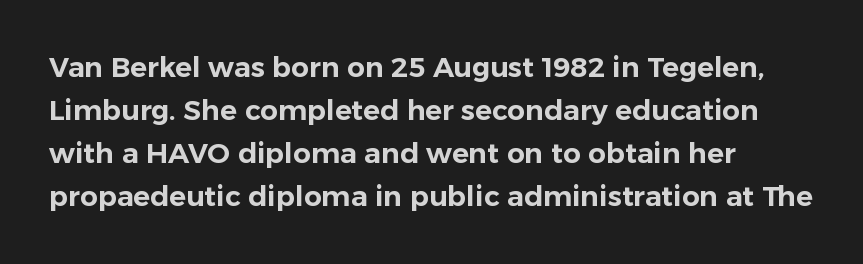
Vertically, the passage feels balanced, rows spaced as you'd expect. What kind of face is this? One without serifs — a sans. Here the designer chose a conventional face with non-uniform glyph widths. Look at the tracking — it's just the regular setting, nothing added. Designer's note — italics off, roman on.
